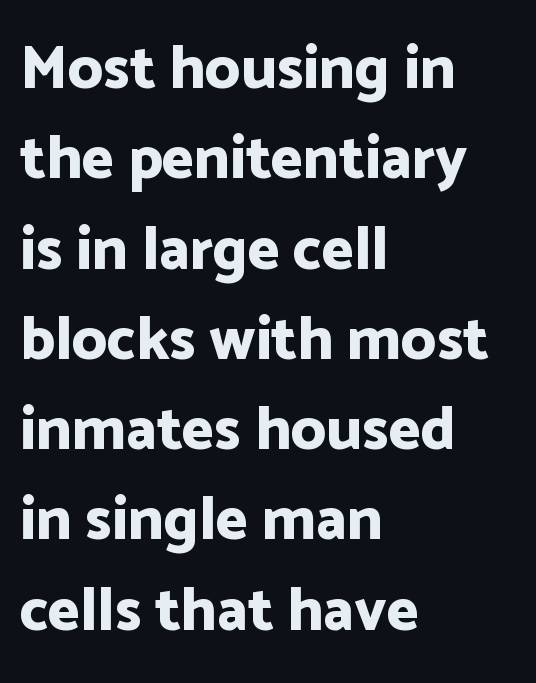
{"serif": "no", "italic": "no", "bold": "yes", "weight": "bold", "width": "normal", "stroke_contrast": "low", "x_height": "medium", "monospaced": "no", "underline": "no", "align": "left", "line_spacing": "normal", "line_spacing_ratio": 1.48, "letter_spacing": "normal", "letter_spacing_em": 0.0, "glyph_px": 61}
